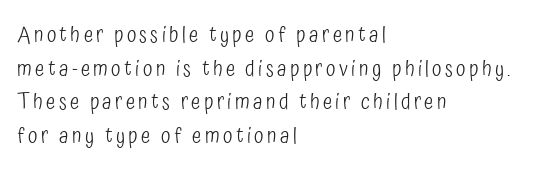
The image shows 22 px text type, upright; set left-aligned, normal line spacing (1.53x), not underlined.
